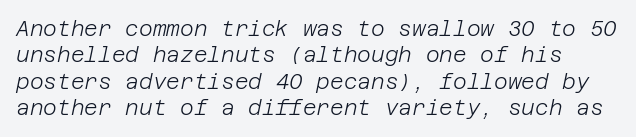
The image shows 21 px text type, italic (leaning right); set normal line spacing (1.26x), normal letter spacing, not underlined.
